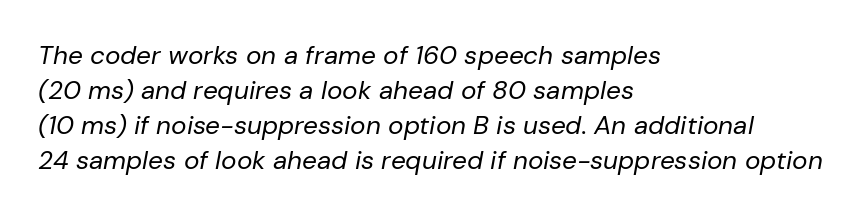
The image shows 26 px text type, italic (leaning right); set left-aligned, normal line spacing (1.34x), normal letter spacing, not underlined.
